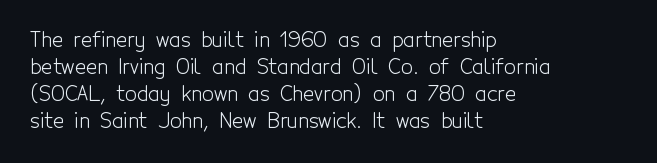
These lines keep a tight, regular rhythm from letter to letter. The rows are spaced the way most documents space them. Nothing heavy about these letters — not bold at all. A roman cut, with each character standing at attention. Check under the words: just untouched page. All the whitespace from short lines collects on the right.
